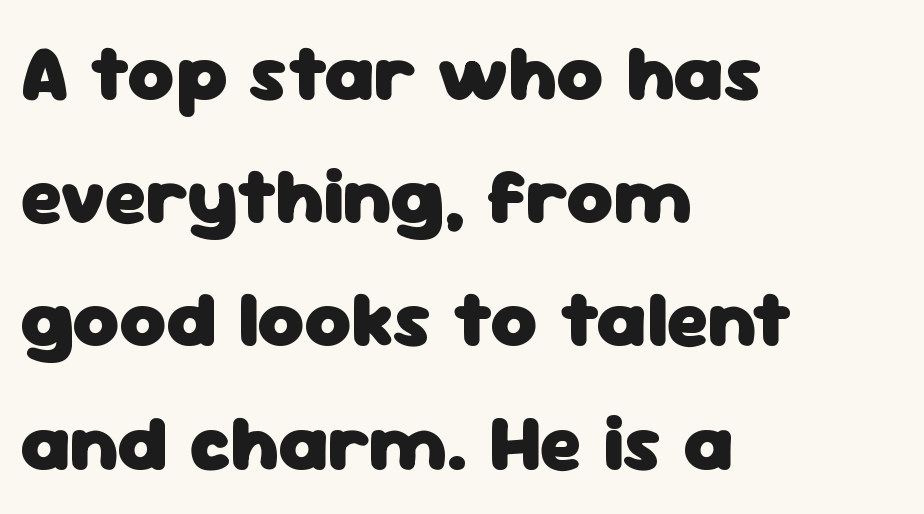
{"serif": "no", "italic": "no", "bold": "yes", "weight": "heavy", "width": "normal", "stroke_contrast": "low", "x_height": "medium", "monospaced": "no", "underline": "no", "align": "left", "line_spacing": "normal", "line_spacing_ratio": 1.54, "letter_spacing": "normal", "letter_spacing_em": 0.0, "glyph_px": 80}
